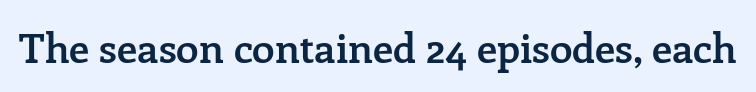
{"serif": "yes", "italic": "no", "bold": "semi", "weight": "semibold", "width": "normal", "stroke_contrast": "low", "x_height": "medium", "monospaced": "no", "underline": "no", "letter_spacing": "normal", "letter_spacing_em": 0.0, "glyph_px": 41}
